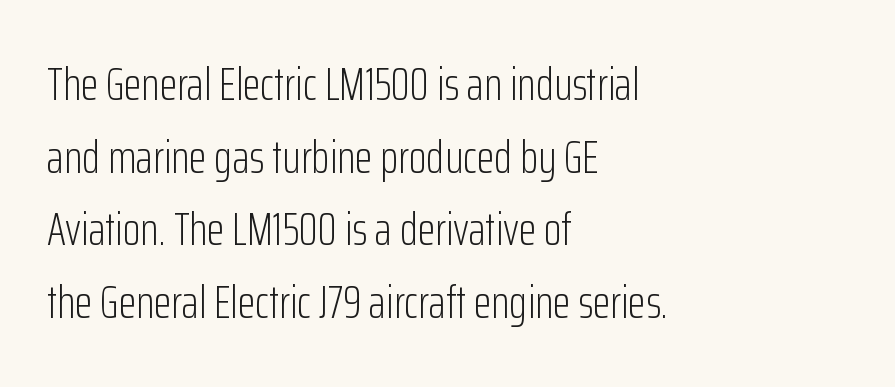
The image shows 46 px light, condensed sans-serif type, upright; set left-aligned, normal line spacing (1.58x), normal letter spacing, not underlined; low stroke contrast and a medium x-height.
